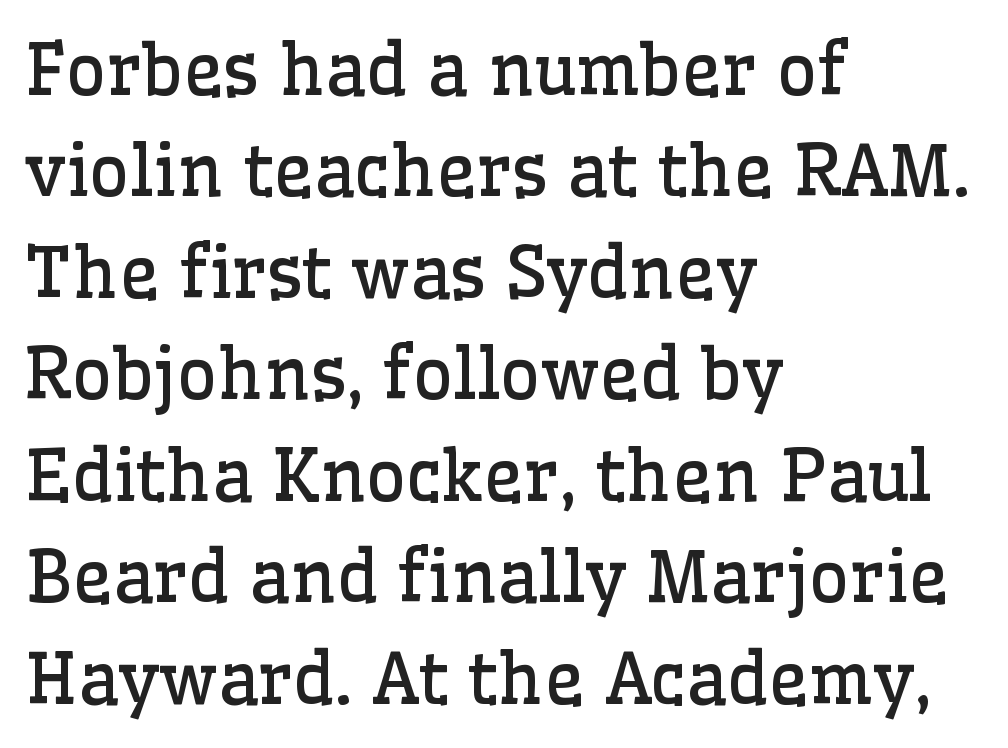
Q: Is the text bold? A: No.
Q: Is the text italic (slanted)? A: No, it is upright.
Q: Is the typeface a serif or a sans-serif typeface? A: Serif.
Q: Is the text underlined? A: No.
Q: How is the paragraph aligned? A: Left-aligned.
Q: Is the spacing between letters normal or unusually wide? A: Normal.
Q: Is the spacing between lines tight, normal or loose? A: Normal.
Q: Width (condensed, normal, or wide)? A: Normal.
Q: Stroke contrast? A: Low.
Q: x-height? A: Medium.
Q: Monospaced? A: No.
